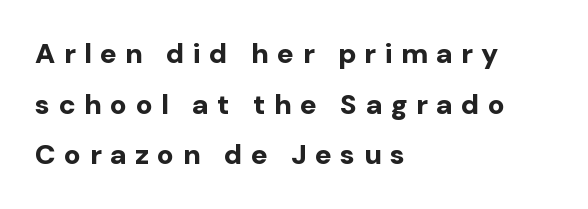
The image shows 28 px bold sans-serif type, upright; set left-aligned, line spacing 1.81x, unusually wide letter spacing (+0.3 em), not underlined; low stroke contrast and a medium x-height.
